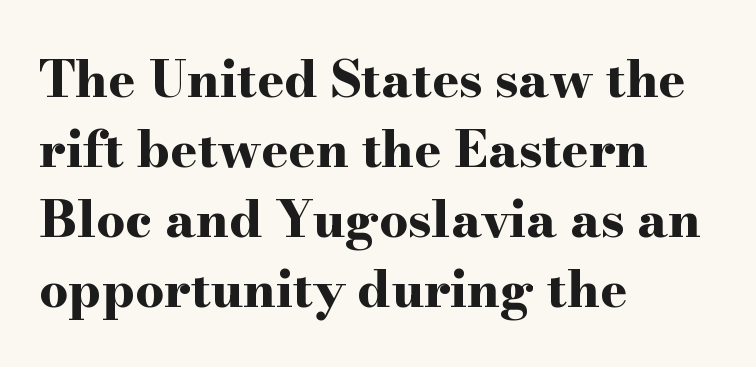
The string is rendered with underlining switched off. Characters remain perfectly vertical along every line. Chunky letters — that's bold for sure. Visually the block forms a straight wall on the left and a jagged coastline on the right.
